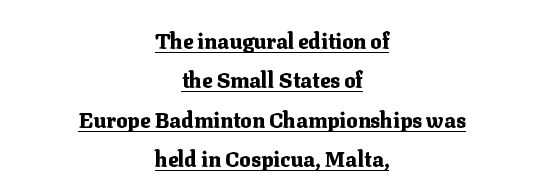
A continuous stroke trails under the words, as in a hyperlink. The paragraph has two soft edges and a firm central axis. The face used here is rendered with its standard letterfit. The letters stand straight up with perfectly vertical stems.
